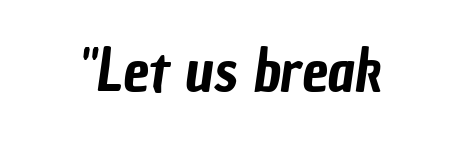
{"serif": "no", "width": "condensed", "stroke_contrast": "low", "x_height": "medium", "monospaced": "no", "underline": "no", "letter_spacing": "normal", "letter_spacing_em": 0.0, "glyph_px": 59}
